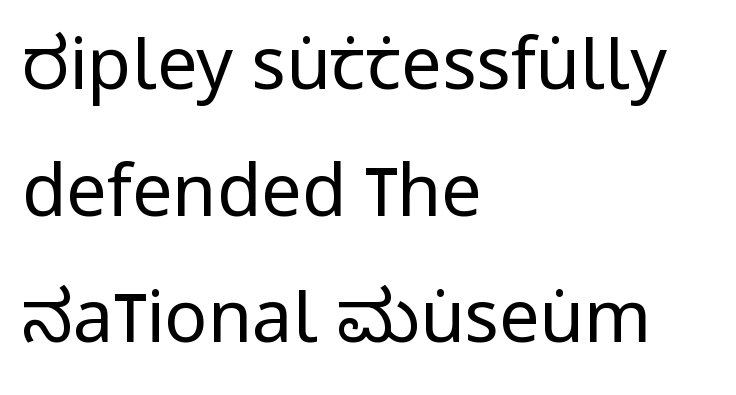
The image shows 72 px regular-weight, condensed sans-serif type, upright; set left-aligned, line spacing 1.76x, normal letter spacing, not underlined; low stroke contrast and a large x-height.
